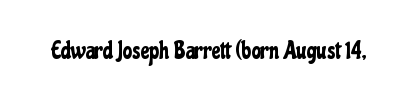
The image shows 24 px text type, upright; set normal letter spacing, not underlined.
